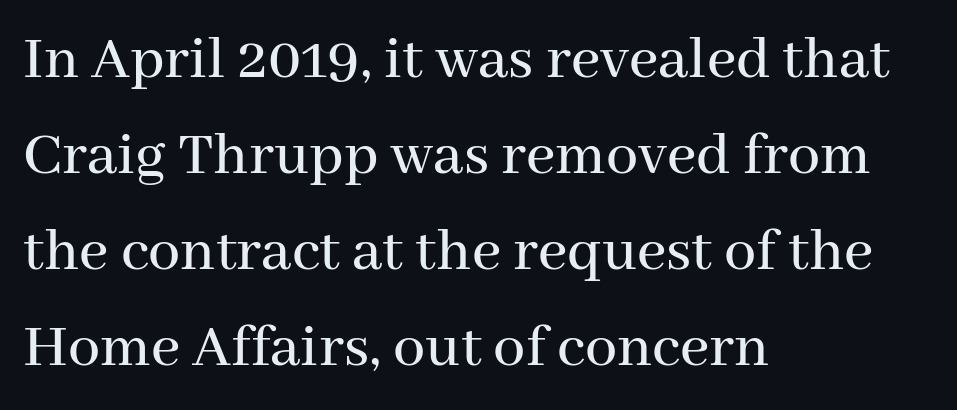
Varying glyph widths throughout — classic text-font behaviour. Alignment: flush left. Inter-character spacing is left at the font's built-in metrics. These lines sit exactly where default settings would place them. These lines are composed in type with serifs. The specimen reads as upright at a glance.
